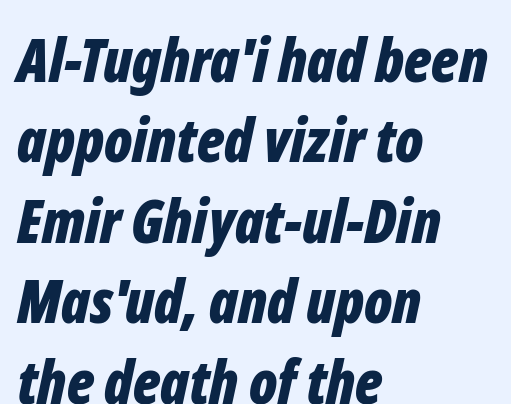
Q: Is the text bold? A: Yes.
Q: Is the text italic (slanted)? A: Yes, it leans right by about 12 degrees.
Q: Is the text underlined? A: No.
Q: How is the paragraph aligned? A: Left-aligned.
Q: Is the spacing between letters normal or unusually wide? A: Normal.
Q: Is the spacing between lines tight, normal or loose? A: Normal.
Q: Width (condensed, normal, or wide)? A: Condensed.
Q: Stroke contrast? A: Low.
Q: x-height? A: Medium.
Q: Monospaced? A: No.
